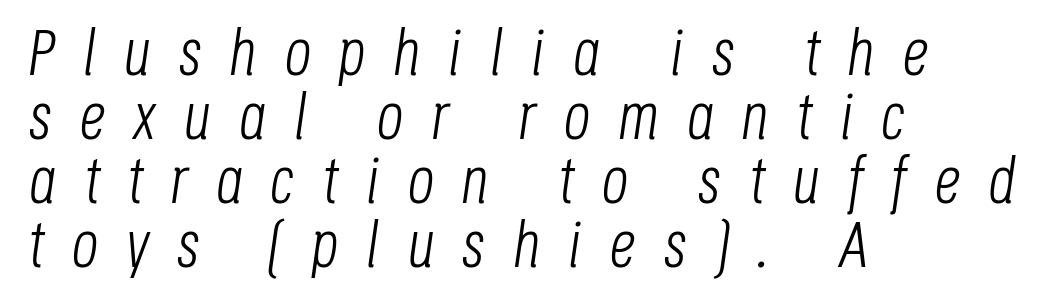
Q: Is the text bold? A: No.
Q: Is the text italic (slanted)? A: Yes, it leans right by about 8 degrees.
Q: Is the text underlined? A: No.
Q: How is the paragraph aligned? A: Left-aligned.
Q: Is the spacing between letters normal or unusually wide? A: Unusually wide.
Q: Is the spacing between lines tight, normal or loose? A: Tight.
Q: Width (condensed, normal, or wide)? A: Condensed.
Q: Stroke contrast? A: Low.
Q: x-height? A: Large.
Q: Monospaced? A: No.
